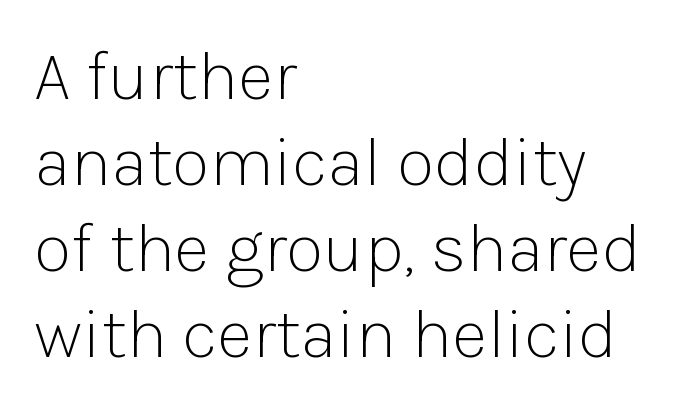
Q: Is the text bold? A: No.
Q: Is the text italic (slanted)? A: No, it is upright.
Q: Is the typeface a serif or a sans-serif typeface? A: Sans-serif.
Q: Is the text underlined? A: No.
Q: How is the paragraph aligned? A: Left-aligned.
Q: Is the spacing between letters normal or unusually wide? A: Normal.
Q: Width (condensed, normal, or wide)? A: Normal.
Q: Stroke contrast? A: Low.
Q: x-height? A: Medium.
Q: Monospaced? A: No.
